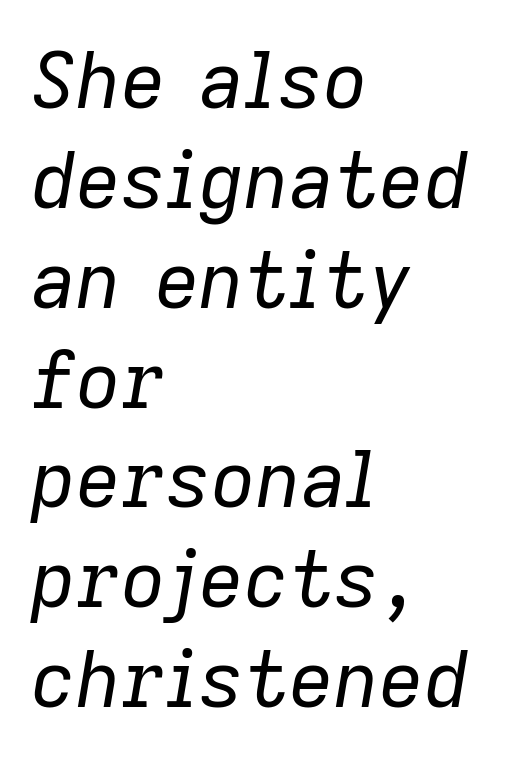
{"italic": "yes", "lean": "right", "slant_degrees": 9, "bold": "no", "weight": "regular", "width": "normal", "stroke_contrast": "low", "x_height": "medium", "monospaced": "no", "underline": "no", "align": "left", "line_spacing": "normal", "line_spacing_ratio": 1.28, "letter_spacing": "normal", "letter_spacing_em": 0.0, "glyph_px": 78}
